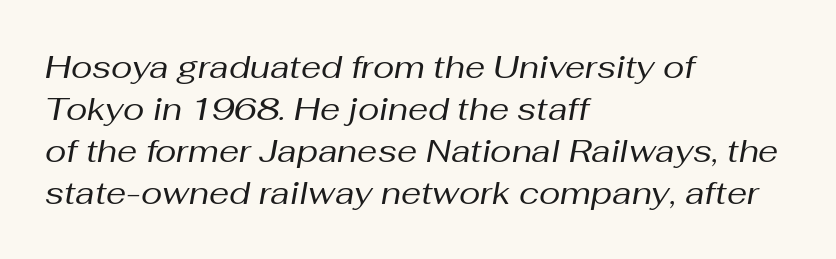
The letters sit at their default tracking, neither squeezed nor spread. Do the characters align in a grid? No, the font is proportional. Honestly, the row spacing looks completely unremarkable. The passage shown leans; its letterforms are oblique.
